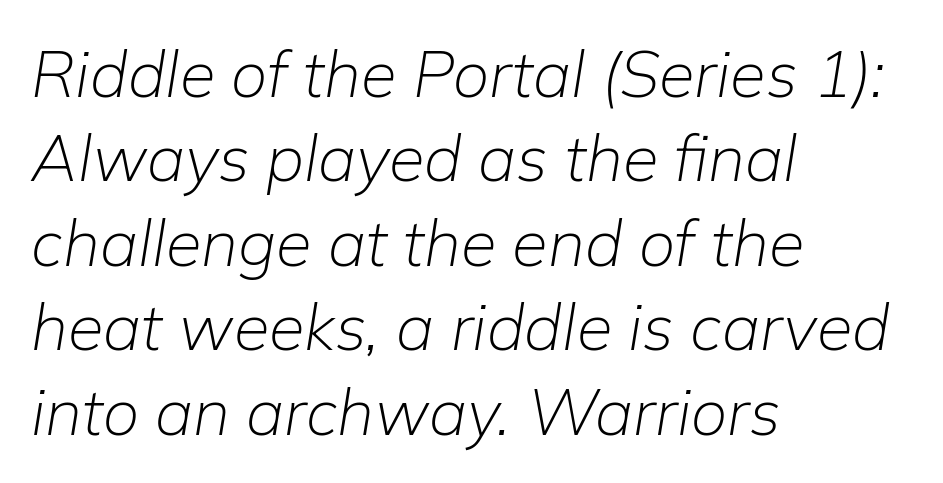
Q: Is the text bold? A: No.
Q: Is the text italic (slanted)? A: Yes, it leans right by about 9 degrees.
Q: Is the text underlined? A: No.
Q: How is the paragraph aligned? A: Left-aligned.
Q: Is the spacing between letters normal or unusually wide? A: Normal.
Q: Is the spacing between lines tight, normal or loose? A: Normal.
Q: Width (condensed, normal, or wide)? A: Normal.
Q: Stroke contrast? A: Low.
Q: x-height? A: Medium.
Q: Monospaced? A: No.
